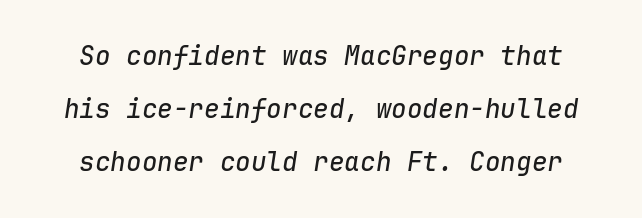
Notice the wide empty band between every row — that's loose leading. In terms of posture, this sample is oblique. The foot of each line stays bare and open. Look at the tracking — it's just the regular setting, nothing added.
